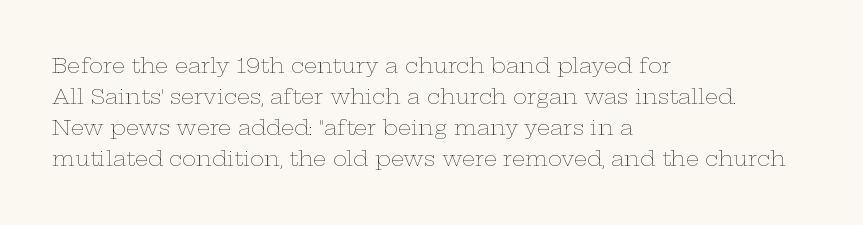
The image shows 21 px text type, upright; set left-aligned, normal line spacing (1.48x), normal letter spacing, not underlined.
